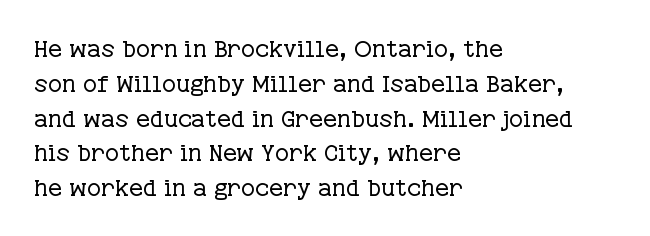
Q: Is the text bold? A: No.
Q: Is the text italic (slanted)? A: No, it is upright.
Q: Is the text underlined? A: No.
Q: How is the paragraph aligned? A: Left-aligned.
Q: Is the spacing between letters normal or unusually wide? A: Normal.
Q: Is the spacing between lines tight, normal or loose? A: Normal.
